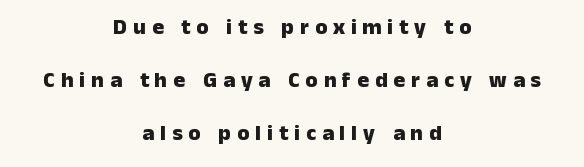
Q: Is the text bold? A: Yes.
Q: Is the text italic (slanted)? A: No, it is upright.
Q: Is the text underlined? A: No.
Q: How is the paragraph aligned? A: Centered.
Q: Is the spacing between letters normal or unusually wide? A: Unusually wide.
Q: Is the spacing between lines tight, normal or loose? A: Loose.
